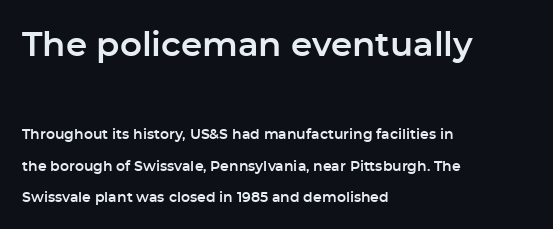
{"serif": "no", "italic": "no", "width": "normal", "stroke_contrast": "low", "x_height": "medium", "monospaced": "no", "underline": "no", "align": "left", "line_spacing": "loose", "line_spacing_ratio": 2.24, "letter_spacing": "normal", "letter_spacing_em": 0.0, "larger_block": "first", "size_ratio": 2.43, "glyph_px": 34}
